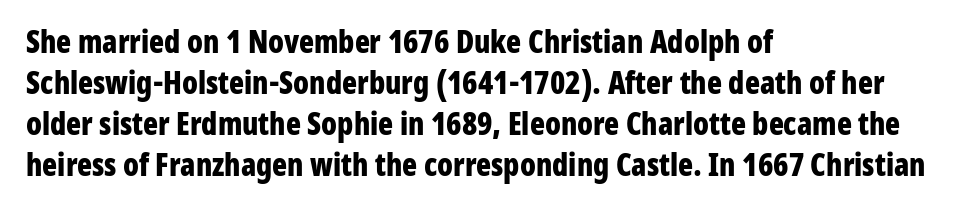
The image shows 31 px bold, condensed sans-serif type, upright; set left-aligned, normal line spacing (1.32x), normal letter spacing, not underlined; low stroke contrast and a medium x-height.
